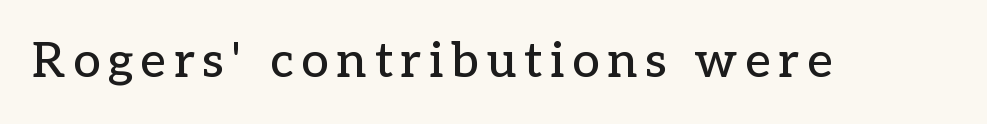
Q: Is the text italic (slanted)? A: No, it is upright.
Q: Is the typeface a serif or a sans-serif typeface? A: Serif.
Q: Is the text underlined? A: No.
Q: Width (condensed, normal, or wide)? A: Normal.
Q: Stroke contrast? A: Low.
Q: x-height? A: Medium.
Q: Monospaced? A: No.
